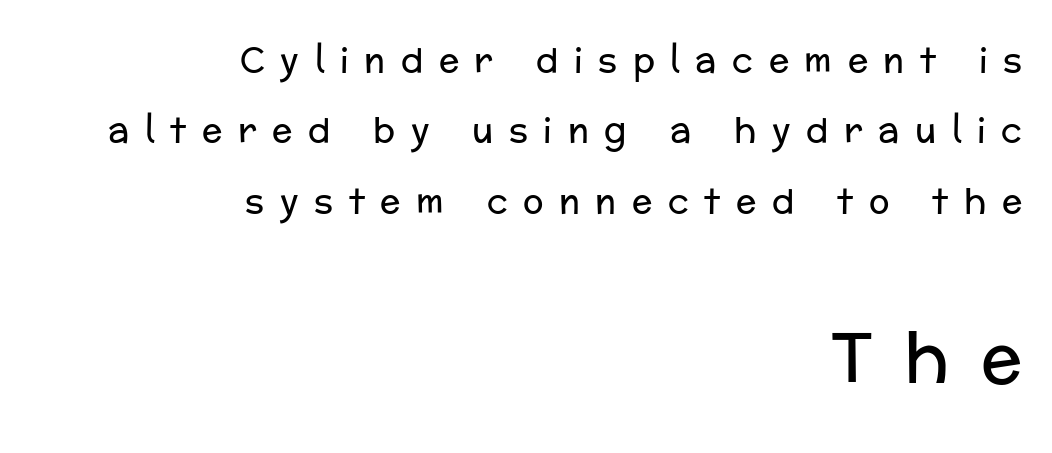
Q: Is the text bold? A: No.
Q: Is the text italic (slanted)? A: No, it is upright.
Q: Is the typeface a serif or a sans-serif typeface? A: Sans-serif.
Q: Is the text underlined? A: No.
Q: How is the paragraph aligned? A: Right-aligned.
Q: Is the spacing between letters normal or unusually wide? A: Unusually wide.
Q: Is the spacing between lines tight, normal or loose? A: Loose.
Q: Which block of text is set in a larger size, the first (top) or the second (bottom)? A: The second (bottom) one.
Q: Width (condensed, normal, or wide)? A: Normal.
Q: Stroke contrast? A: Low.
Q: x-height? A: Medium.
Q: Monospaced? A: No.
